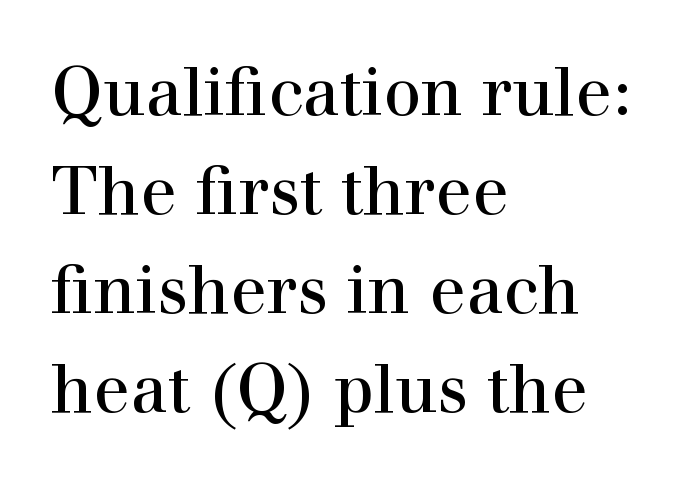
Is the letter spacing exaggerated? No — it looks like the ordinary default. Letters rest on an invisible, unmarked baseline. A quiet, ordinary-to-light weight characterises the typeface. Italic? Not at all — the glyphs are vertical.
